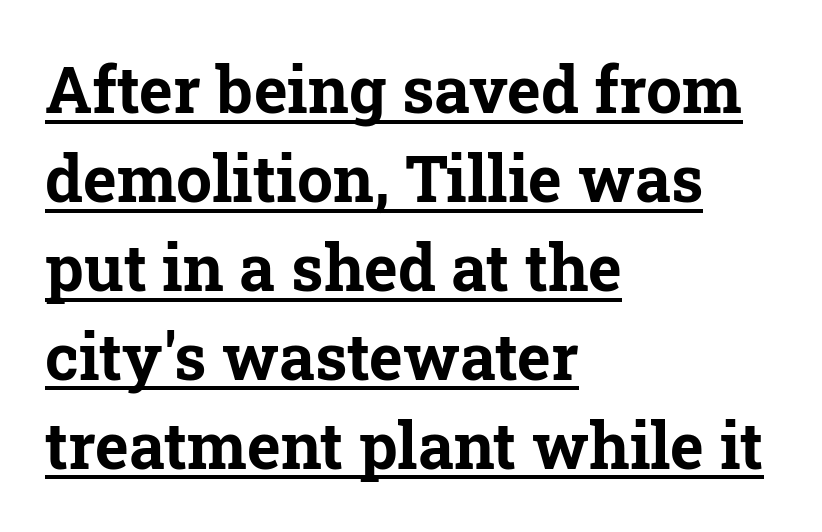
The image shows 64 px bold serif type, upright; set left-aligned, normal line spacing (1.39x), normal letter spacing, underlined; low stroke contrast and a medium x-height.
